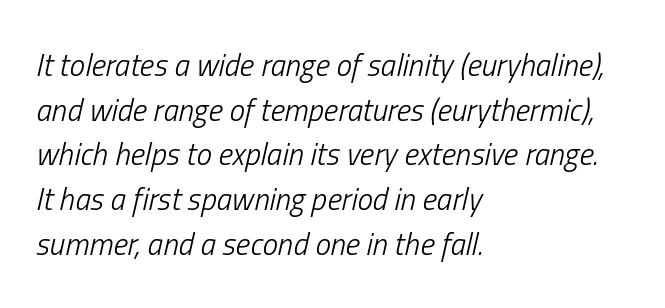
The font's italic variant was chosen for this text. Caption: multi-line text, flush left, ragged right. The strokes carry an ordinary text weight at most. Looks like regular typesetting: each glyph gets only the width it needs. Anything drawn beneath the words? Only blank space. Notice how descenders clear the ascenders below comfortably — that's standard leading.
